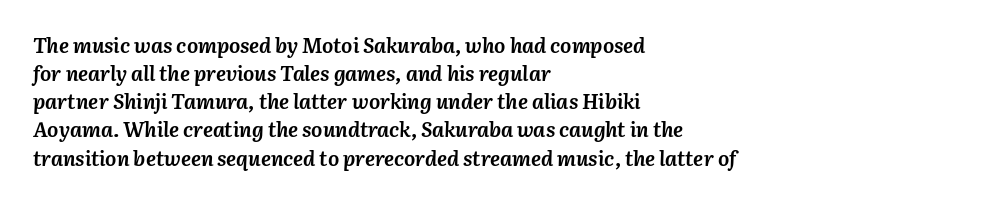
The image shows 21 px bold type, italic (leaning right); set left-aligned, normal line spacing (1.34x), normal letter spacing, not underlined.
